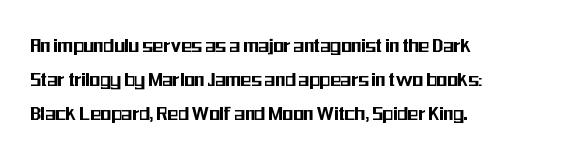
The image shows 22 px text type, upright; set left-aligned, normal line spacing (1.55x), normal letter spacing, not underlined.
